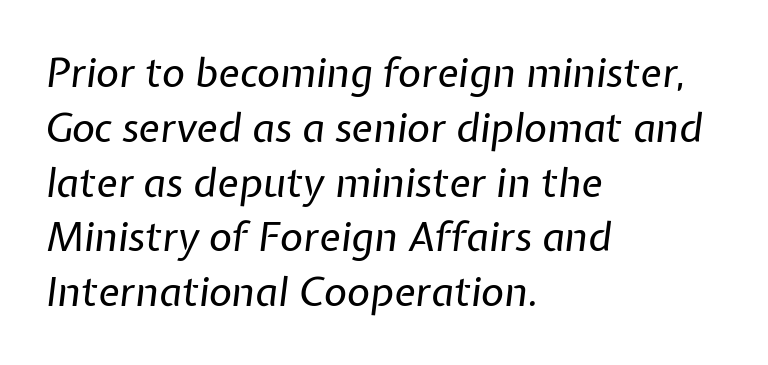
Stems and bowls with no extra thickness — not bold. The text carries the slant typical of an italic or oblique font. Horizontal bands of white between lines are of average thickness. The passage shown is typed in a proportional face where columns would drift. The passage is arranged the way most books set body copy — flush left.
